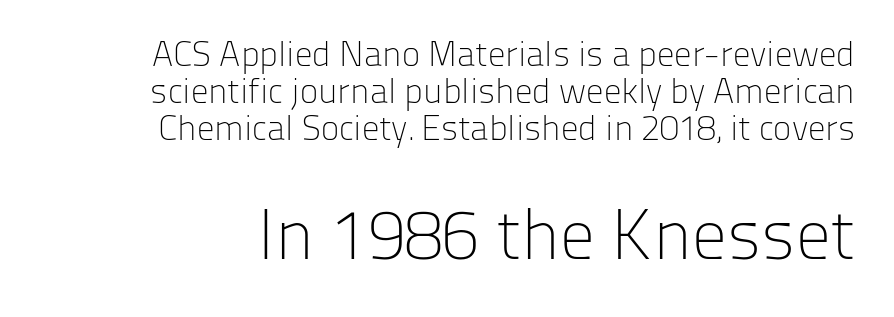
Only glyphs here, with clear space below each row. The designer dialed line spacing down below the default. Does the bottom block carry the larger type? Yes, it does. Summary of weight: not heavy and not bold.
